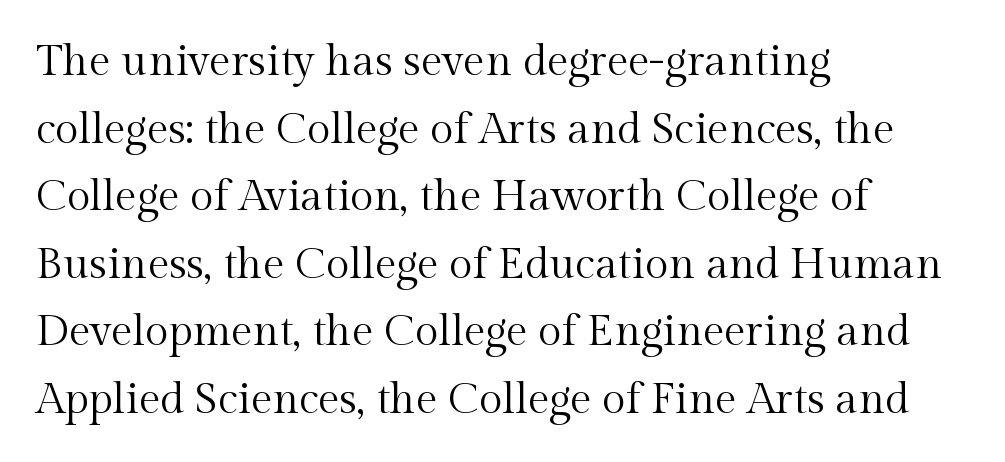
One-word summary of the alignment: left. Vertical stems look standard width or narrower in stroke. Check under the words: just untouched page. Ascenders rise straight up at ninety degrees. The line texture is even and compact thanks to regular tracking. A typesetter would call this leading conventional body-copy spacing.
